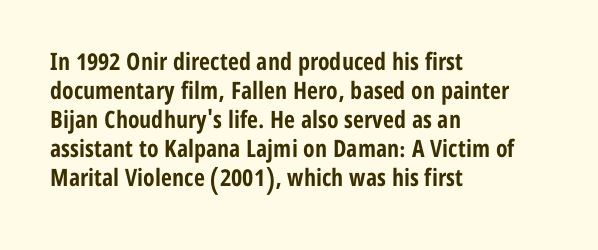
Bold? Absolutely — the strokes are thick and heavy. These lines are set flush left with a ragged right edge. Each row of text sits above clean, open space. There is no visible air inserted between adjacent glyphs. The type sits square on the baseline with zero lean.
